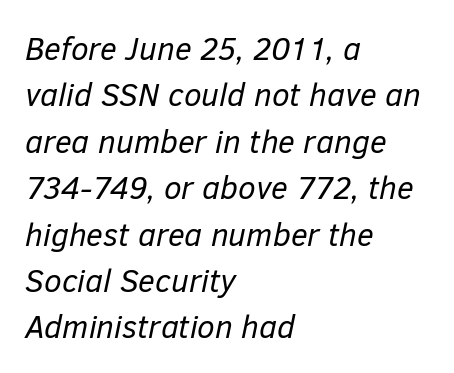
{"italic": "yes", "lean": "right", "slant_degrees": 12, "bold": "no", "weight": "regular", "width": "normal", "stroke_contrast": "low", "x_height": "medium", "monospaced": "no", "underline": "no", "align": "left", "line_spacing": "normal", "line_spacing_ratio": 1.45, "letter_spacing": "normal", "letter_spacing_em": 0.0, "glyph_px": 32}
